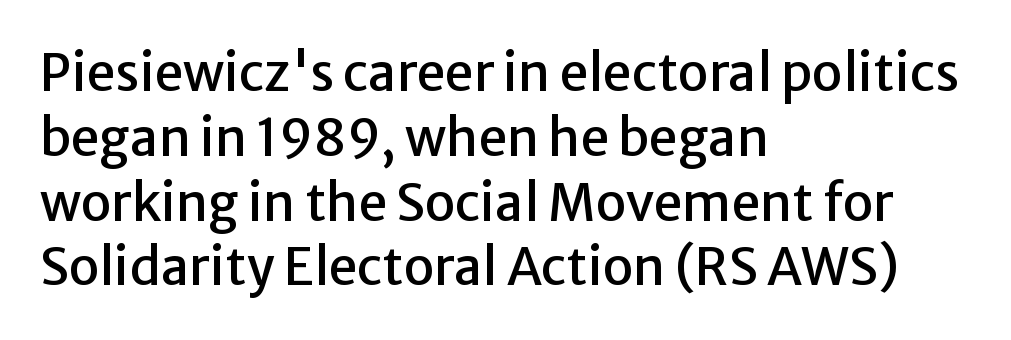
The passage shown has conventional tracking throughout. A typesetter would mark this as roman, not italic. No word sits above an underline. Unlike a traditional serif, this face leaves its strokes unadorned. Typeset ragged right — the left edge is the straight one.
